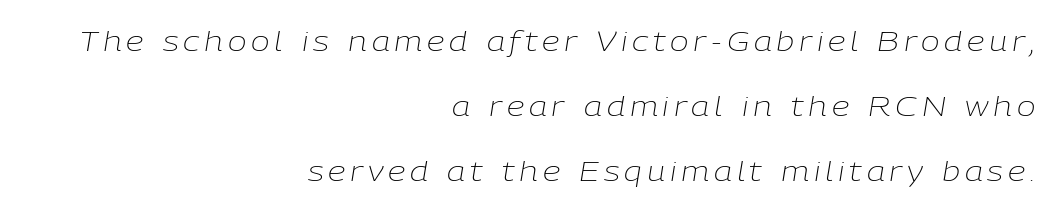
The image shows 28 px light type, italic (leaning right); set right-aligned, loose line spacing (2.32x), not underlined; low stroke contrast and a medium x-height.
